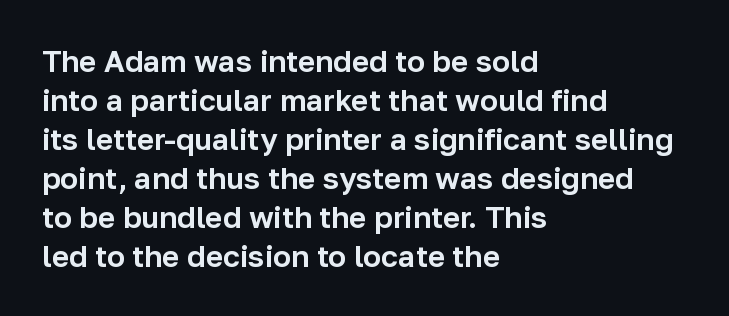
Q: Is the text italic (slanted)? A: No, it is upright.
Q: Is the typeface a serif or a sans-serif typeface? A: Sans-serif.
Q: Is the text underlined? A: No.
Q: How is the paragraph aligned? A: Left-aligned.
Q: Is the spacing between letters normal or unusually wide? A: Normal.
Q: Is the spacing between lines tight, normal or loose? A: Normal.
Q: Width (condensed, normal, or wide)? A: Normal.
Q: Stroke contrast? A: Low.
Q: x-height? A: Medium.
Q: Monospaced? A: No.
